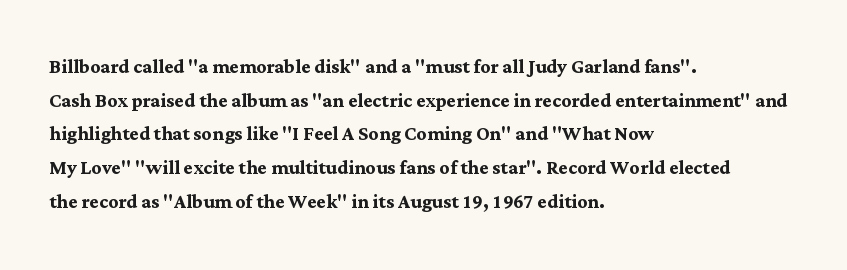
Q: Is the text bold? A: Yes.
Q: Is the text italic (slanted)? A: No, it is upright.
Q: Is the text underlined? A: No.
Q: How is the paragraph aligned? A: Left-aligned.
Q: Is the spacing between letters normal or unusually wide? A: Normal.
Q: Is the spacing between lines tight, normal or loose? A: Normal.
